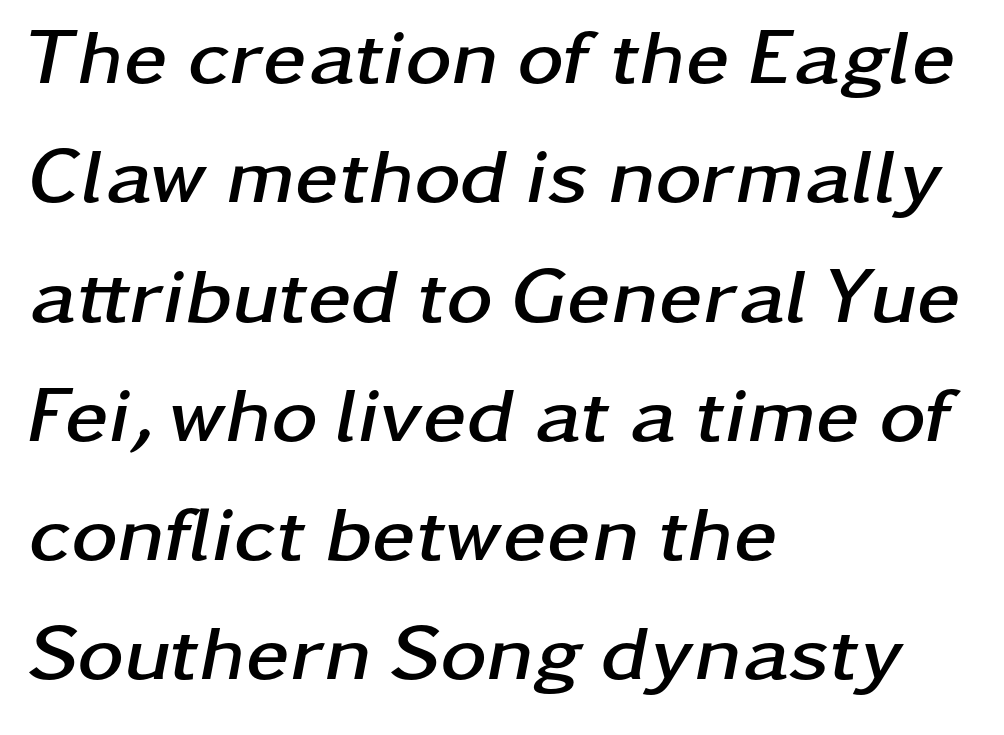
The image shows 79 px semibold, wide type, italic (leaning right); set left-aligned, normal line spacing (1.51x), normal letter spacing, not underlined; low stroke contrast and a medium x-height.
